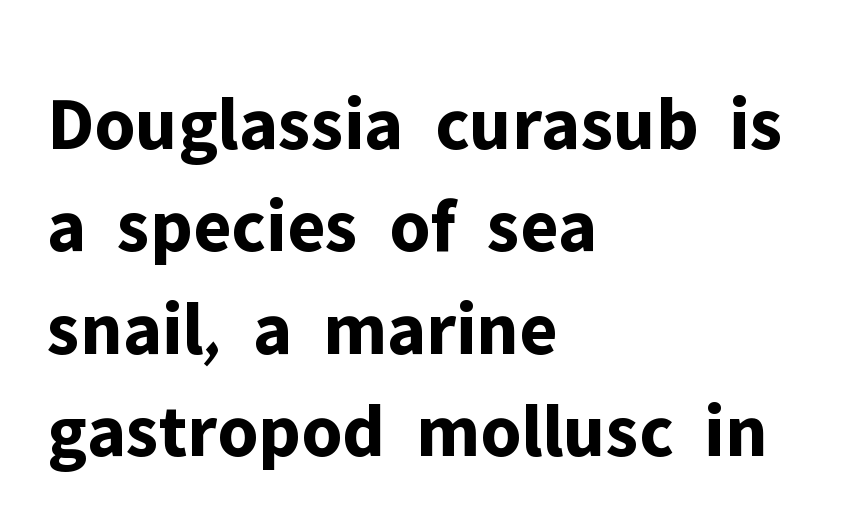
Looks like regular typesetting: each glyph gets only the width it needs. Ordinary non-slanted type is in use. Regarding leading, the lines here are spaced in the standard way. The strip under each line holds only bare page.
